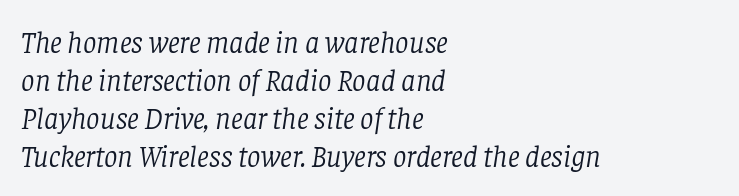
Q: Is the text bold? A: No.
Q: Is the text italic (slanted)? A: Yes, it leans right by about 8 degrees.
Q: Is the typeface a serif or a sans-serif typeface? A: Serif.
Q: Is the text underlined? A: No.
Q: How is the paragraph aligned? A: Left-aligned.
Q: Is the spacing between letters normal or unusually wide? A: Normal.
Q: Is the spacing between lines tight, normal or loose? A: Normal.
Q: Width (condensed, normal, or wide)? A: Normal.
Q: Stroke contrast? A: Low.
Q: x-height? A: Large.
Q: Monospaced? A: No.
